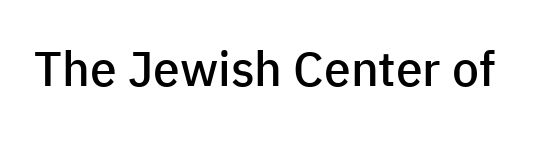
{"serif": "no", "italic": "no", "bold": "semi", "weight": "semibold", "width": "normal", "stroke_contrast": "low", "x_height": "medium", "monospaced": "no", "underline": "no", "letter_spacing": "normal", "letter_spacing_em": 0.0, "glyph_px": 48}
